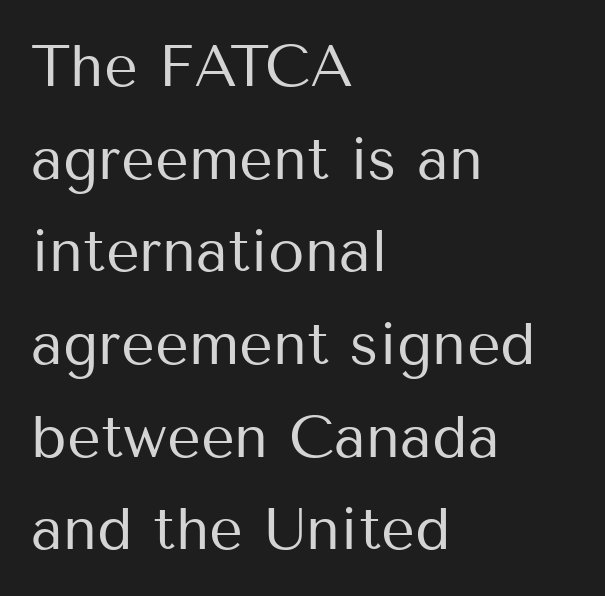
Q: Is the text bold? A: No.
Q: Is the text italic (slanted)? A: No, it is upright.
Q: Is the typeface a serif or a sans-serif typeface? A: Sans-serif.
Q: Is the text underlined? A: No.
Q: How is the paragraph aligned? A: Left-aligned.
Q: Is the spacing between letters normal or unusually wide? A: Normal.
Q: Is the spacing between lines tight, normal or loose? A: Normal.
Q: Width (condensed, normal, or wide)? A: Normal.
Q: Stroke contrast? A: Medium.
Q: x-height? A: Medium.
Q: Monospaced? A: No.
